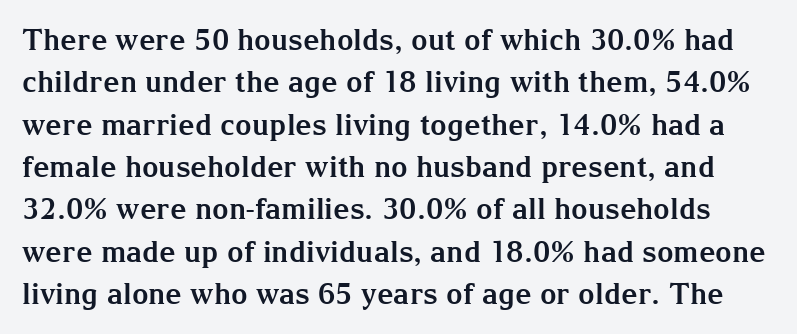
Underlining? Definitely not there. Regular leading. Each glyph is drawn with heavy, bold strokes. Varying glyph widths throughout — classic text-font behaviour. Notice how the stems are strictly vertical — no italics here.
